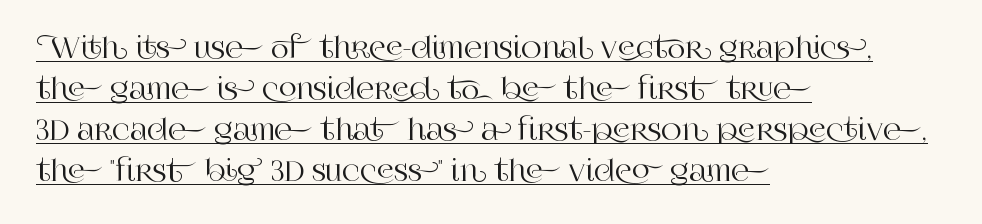
This rendering features underlined lettering. Unlike italic type, these characters show no tilt at all. The letters advance in unequal steps, a hallmark of proportional type. Look at the tracking — it's just the regular setting, nothing added.
